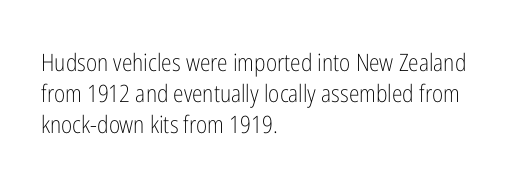
Q: Is the text bold? A: No.
Q: Is the text italic (slanted)? A: No, it is upright.
Q: Is the text underlined? A: No.
Q: How is the paragraph aligned? A: Left-aligned.
Q: Is the spacing between letters normal or unusually wide? A: Normal.
Q: Is the spacing between lines tight, normal or loose? A: Normal.
